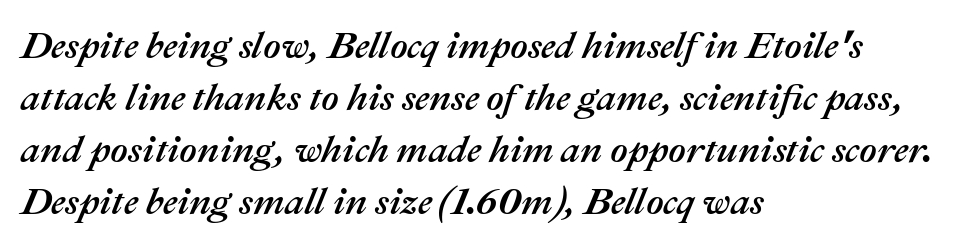
Layout note: lines flush left. The strip under each line holds only bare page. Does the leading feel generous? No, just average. Varying glyph widths throughout — classic text-font behaviour. Students, note that the glyphs here touch the page at normal intervals. It's the slanting kind of type.
